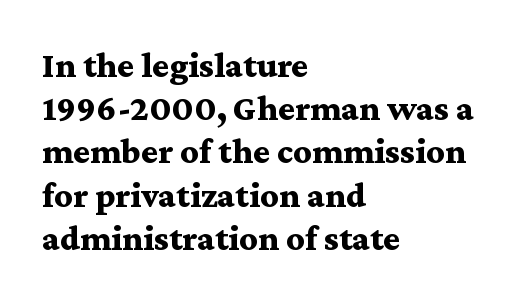
The image shows 36 px bold, wide serif type, upright; set left-aligned, line spacing 1.2x, normal letter spacing, not underlined; medium stroke contrast and a medium x-height.
